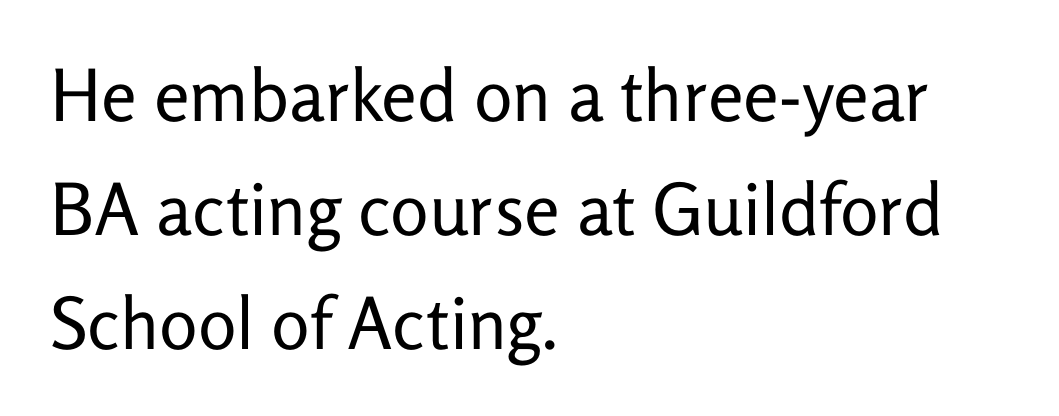
{"serif": "no", "italic": "no", "bold": "no", "weight": "regular", "width": "normal", "stroke_contrast": "low", "x_height": "medium", "monospaced": "no", "underline": "no", "align": "left", "line_spacing": "normal", "line_spacing_ratio": 1.58, "letter_spacing": "normal", "letter_spacing_em": 0.0, "glyph_px": 72}
